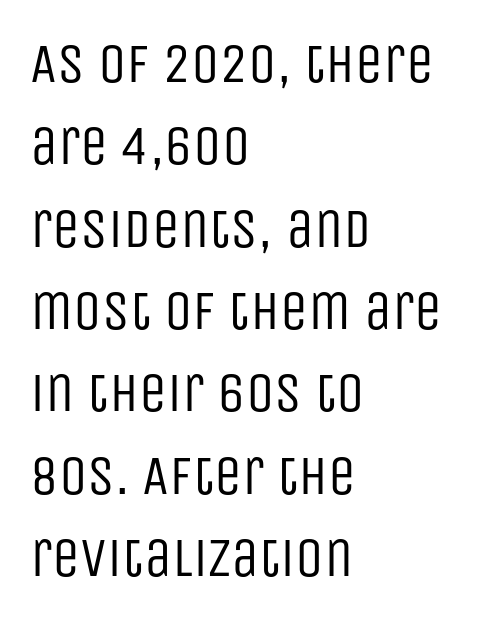
The image shows 56 px regular-weight, condensed sans-serif type, upright; set left-aligned, normal line spacing (1.47x), normal letter spacing, not underlined; low stroke contrast and a large x-height.
